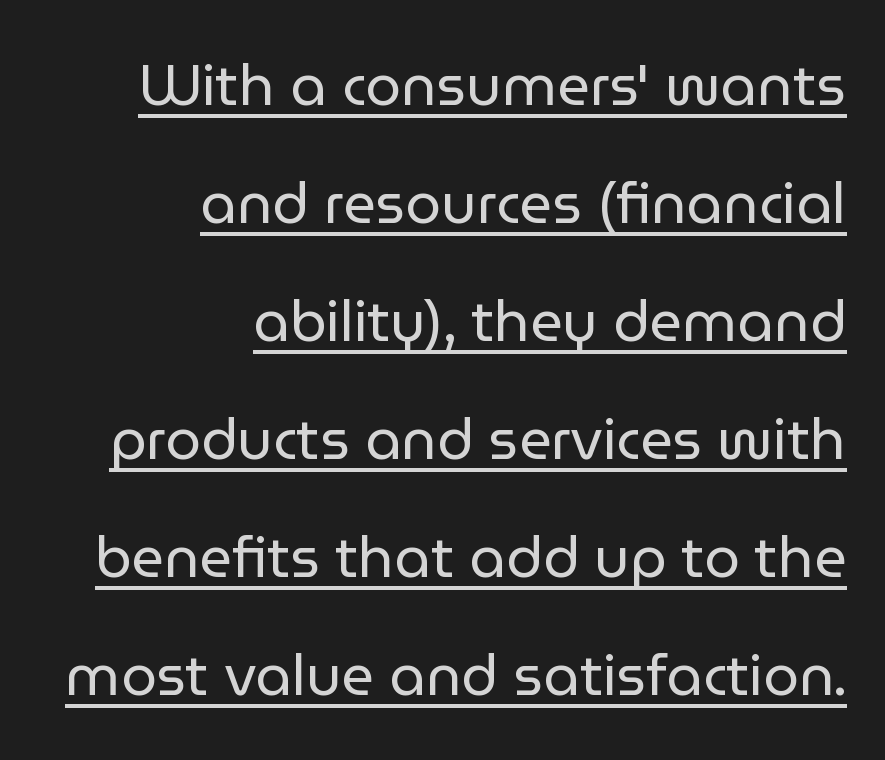
Style check: upright. Regarding leading, the lines here are spaced well apart. You can see a thin bar hugging the bottom of the glyphs. Here the glyphs are tracked normally, forming tight word shapes.
